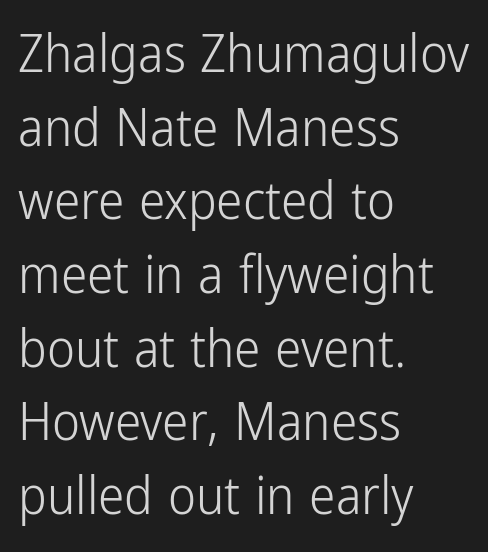
Q: Is the text bold? A: No.
Q: Is the text italic (slanted)? A: No, it is upright.
Q: Is the typeface a serif or a sans-serif typeface? A: Sans-serif.
Q: Is the text underlined? A: No.
Q: How is the paragraph aligned? A: Left-aligned.
Q: Is the spacing between letters normal or unusually wide? A: Normal.
Q: Is the spacing between lines tight, normal or loose? A: Normal.
Q: Width (condensed, normal, or wide)? A: Condensed.
Q: Stroke contrast? A: Low.
Q: x-height? A: Medium.
Q: Monospaced? A: No.
